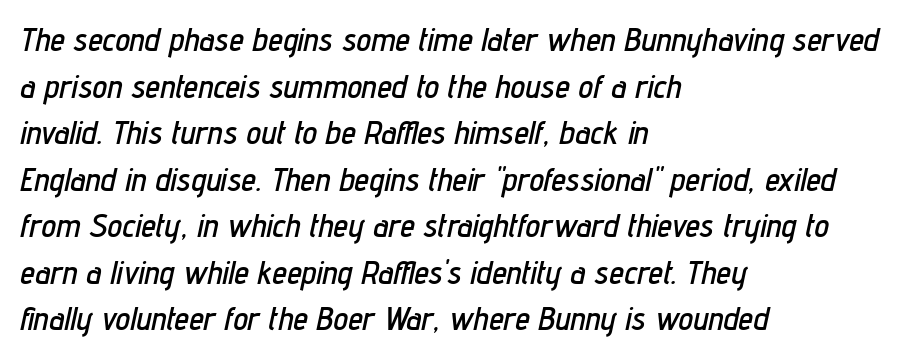
Q: Is the text italic (slanted)? A: Yes, it leans right by about 12 degrees.
Q: Is the text underlined? A: No.
Q: How is the paragraph aligned? A: Left-aligned.
Q: Is the spacing between letters normal or unusually wide? A: Normal.
Q: Is the spacing between lines tight, normal or loose? A: Normal.
Q: Width (condensed, normal, or wide)? A: Condensed.
Q: Stroke contrast? A: Low.
Q: x-height? A: Medium.
Q: Monospaced? A: No.
